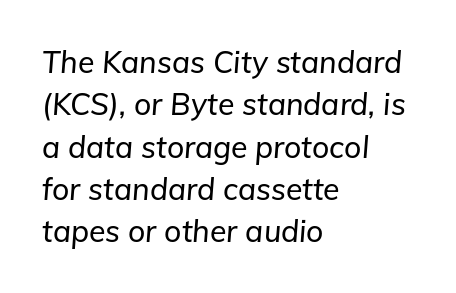
This rendering uses left alignment, leaving the right contour irregular. Notice how descenders clear the ascenders below comfortably — that's standard leading. Default kerning and tracking; the words read as compact shapes. This sample has the flowing, uneven cadence of proportional lettering.
